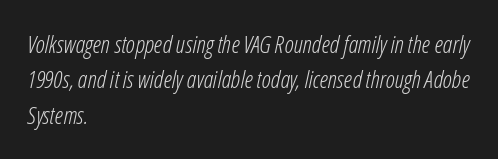
Has an underline been added? It has not. Line starts are locked; line ends wander. Spacing between characters is what you'd get straight out of the box. Observe the lean: these are italic letterforms. A quiet, ordinary-to-light weight characterises the typeface. Quick note: interline space is typical.
